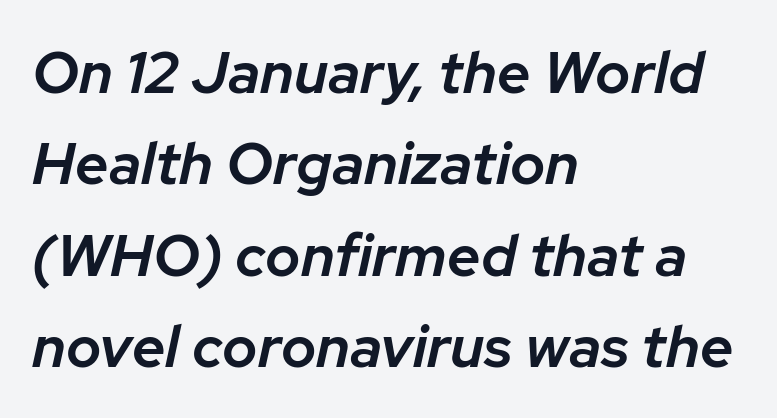
The image shows 59 px semibold type, italic (leaning right); set left-aligned, normal line spacing (1.55x), normal letter spacing, not underlined; low stroke contrast and a medium x-height.
